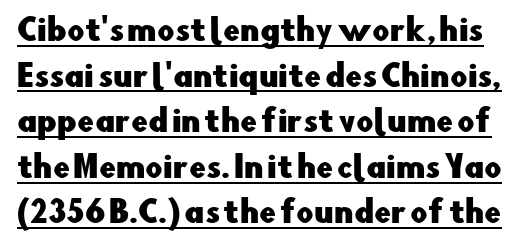
Q: Is the text italic (slanted)? A: No, it is upright.
Q: Is the typeface a serif or a sans-serif typeface? A: Sans-serif.
Q: Is the text underlined? A: Yes.
Q: Is the spacing between letters normal or unusually wide? A: Normal.
Q: Is the spacing between lines tight, normal or loose? A: Normal.
Q: Width (condensed, normal, or wide)? A: Normal.
Q: Stroke contrast? A: Low.
Q: x-height? A: Small.
Q: Monospaced? A: No.
